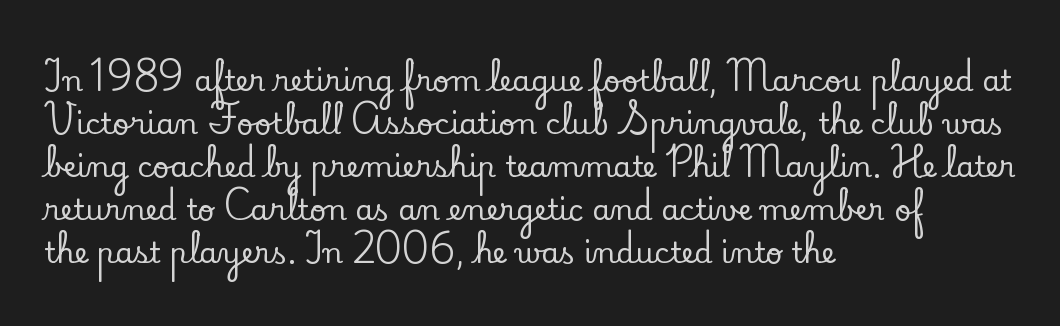
Q: Is the text italic (slanted)? A: No, it is upright.
Q: Is the typeface a serif or a sans-serif typeface? A: Serif.
Q: Is the text underlined? A: No.
Q: How is the paragraph aligned? A: Left-aligned.
Q: Is the spacing between letters normal or unusually wide? A: Normal.
Q: Is the spacing between lines tight, normal or loose? A: Normal.
Q: Width (condensed, normal, or wide)? A: Normal.
Q: Stroke contrast? A: Low.
Q: x-height? A: Small.
Q: Monospaced? A: No.
